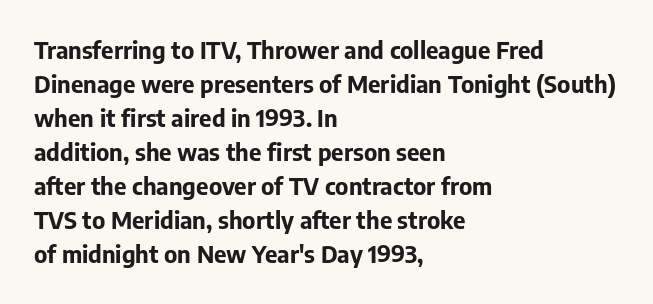
The passage shown stacks its lines at a standard gap. These lines keep a tight, regular rhythm from letter to letter. Descenders hang freely into open space. The sample has been set heavy, in full bold. Leftover space on each line is placed entirely after the last word. Nope, not italic — everything's standing straight.
